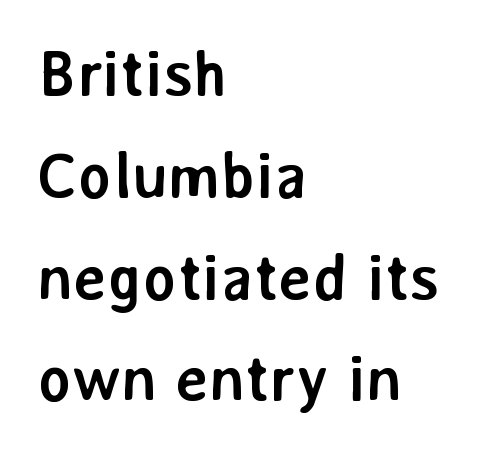
You could not count columns in this text — the font is proportionally spaced. Vertical strokes here are truly vertical. Descender tails drop into unmarked territory. Tracking here is standard; glyphs follow each other at the usual distance.
